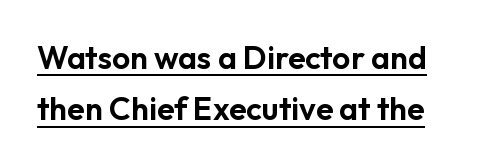
Q: Is the text italic (slanted)? A: No, it is upright.
Q: Is the typeface a serif or a sans-serif typeface? A: Sans-serif.
Q: Is the text underlined? A: Yes.
Q: Is the spacing between letters normal or unusually wide? A: Normal.
Q: Is the spacing between lines tight, normal or loose? A: Normal.
Q: Width (condensed, normal, or wide)? A: Normal.
Q: Stroke contrast? A: Low.
Q: x-height? A: Medium.
Q: Monospaced? A: No.
